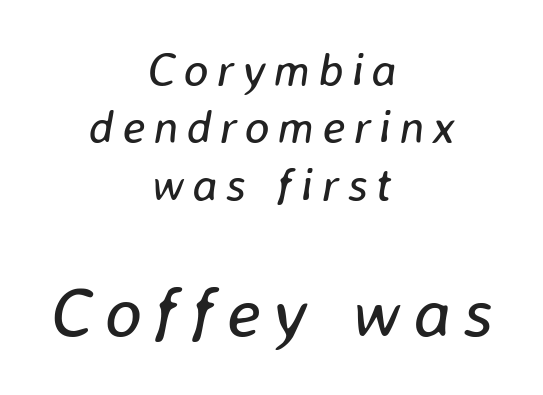
The specimen omits any rule beneath the text block's lines. This rendering uses center alignment, leaving both contours irregular but symmetric. A typesetter would call this proportional, since set widths differ per character. The cut favours lightness, reaching ordinary text weight at its darkest. When letters slant like this, we call the style italic.
